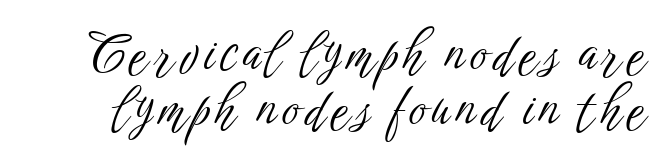
{"serif": "no", "bold": "no", "weight": "light", "width": "condensed", "stroke_contrast": "low", "x_height": "medium", "monospaced": "no", "underline": "no", "line_spacing": "tight", "line_spacing_ratio": 1.05, "glyph_px": 52}
